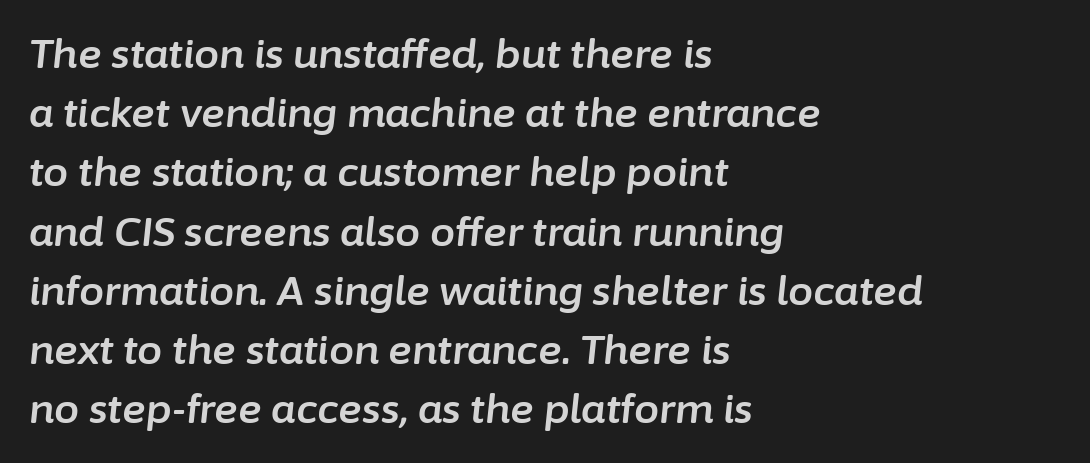
The image shows 40 px text type, italic (leaning right); set left-aligned, normal line spacing (1.48x), normal letter spacing, not underlined; low stroke contrast and a medium x-height.
